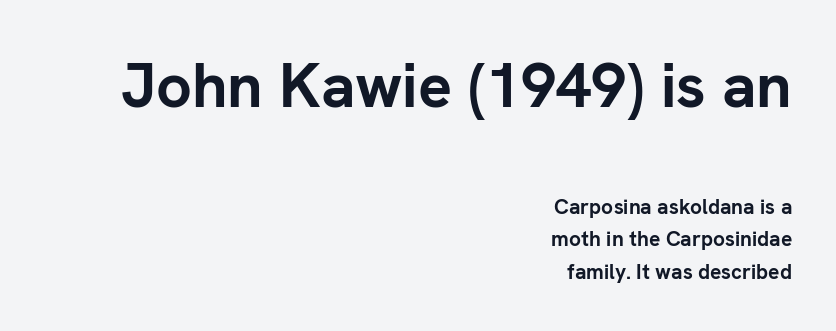
{"serif": "no", "italic": "no", "bold": "yes", "weight": "semibold", "width": "normal", "stroke_contrast": "low", "x_height": "medium", "monospaced": "no", "underline": "no", "align": "right", "line_spacing": "normal", "line_spacing_ratio": 1.56, "letter_spacing": "normal", "letter_spacing_em": 0.0, "larger_block": "first", "size_ratio": 3.0, "glyph_px": 63}
